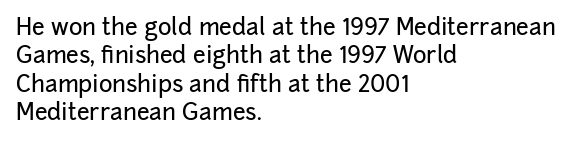
One-word summary of the alignment: left. These lines keep a tight, regular rhythm from letter to letter. Letters rest on an invisible, unmarked baseline. In terms of posture, this sample is upright.
